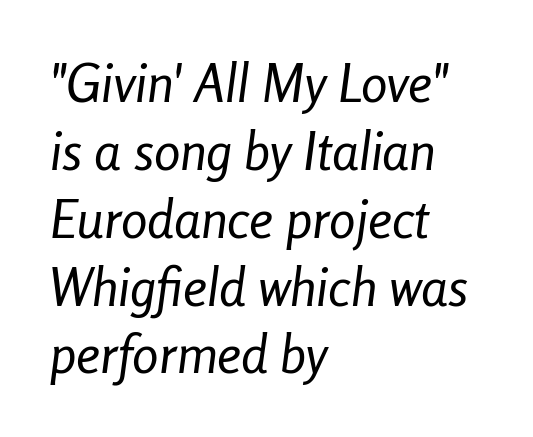
{"italic": "yes", "lean": "right", "slant_degrees": 8, "bold": "no", "weight": "regular", "width": "condensed", "stroke_contrast": "low", "x_height": "medium", "monospaced": "no", "underline": "no", "align": "left", "line_spacing": "normal", "line_spacing_ratio": 1.28, "letter_spacing": "normal", "letter_spacing_em": 0.0, "glyph_px": 53}
